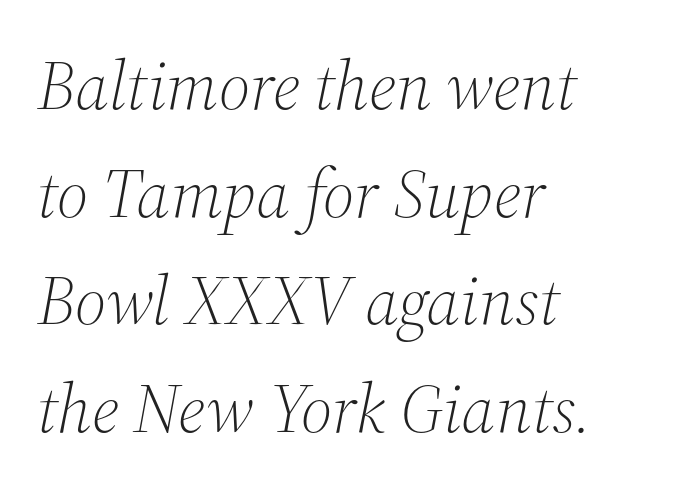
The image shows 69 px light serif type, italic (leaning right); set left-aligned, normal line spacing (1.56x), normal letter spacing, not underlined; medium stroke contrast and a medium x-height.
